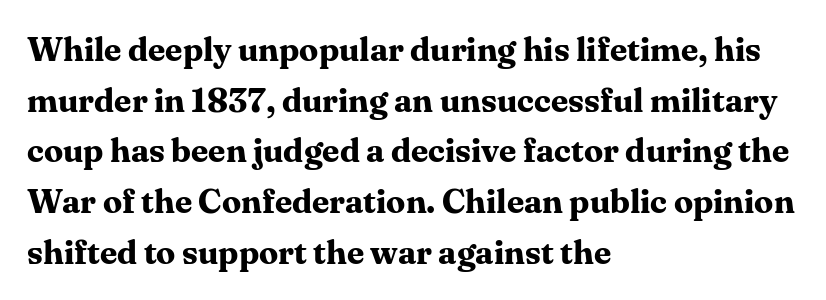
The image shows 34 px bold serif type, upright; set left-aligned, normal line spacing (1.49x), normal letter spacing, not underlined; medium stroke contrast and a medium x-height.
